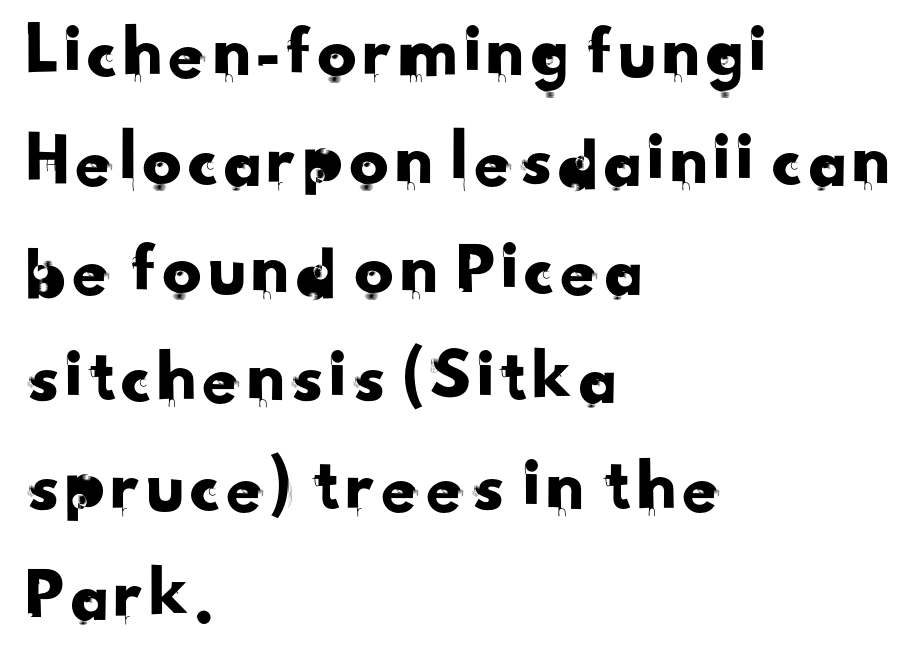
The image shows 78 px sans-serif type; set left-aligned, normal line spacing (1.39x), normal letter spacing, not underlined; low stroke contrast and a small x-height.
